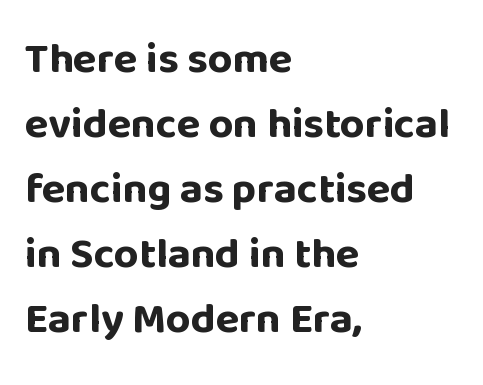
{"serif": "no", "italic": "no", "bold": "yes", "weight": "bold", "width": "normal", "stroke_contrast": "low", "x_height": "large", "monospaced": "no", "underline": "no", "align": "left", "line_spacing": "normal", "line_spacing_ratio": 1.51, "letter_spacing": "normal", "letter_spacing_em": 0.0, "glyph_px": 43}
